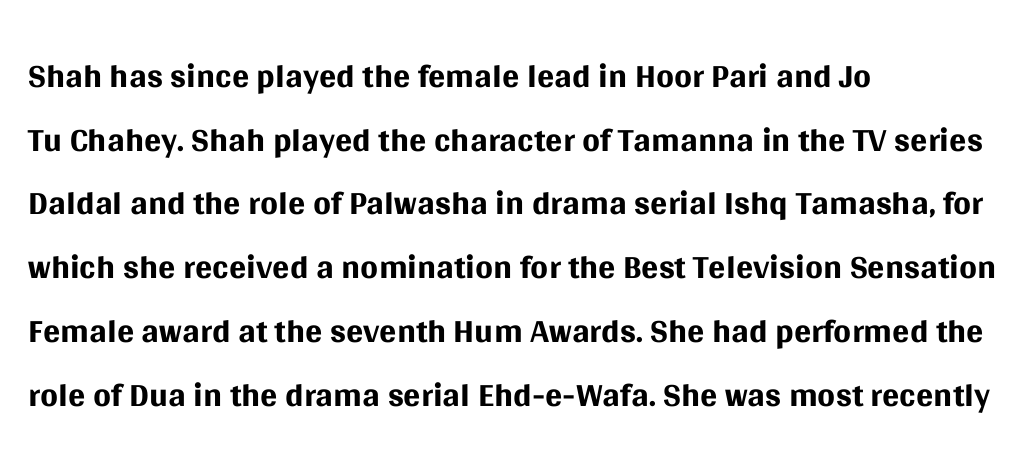
{"serif": "no", "italic": "no", "bold": "no", "weight": "regular", "width": "normal", "stroke_contrast": "medium", "x_height": "large", "monospaced": "no", "underline": "no", "align": "left", "line_spacing": "normal", "line_spacing_ratio": 1.25, "letter_spacing": "normal", "letter_spacing_em": 0.0, "glyph_px": 51}
